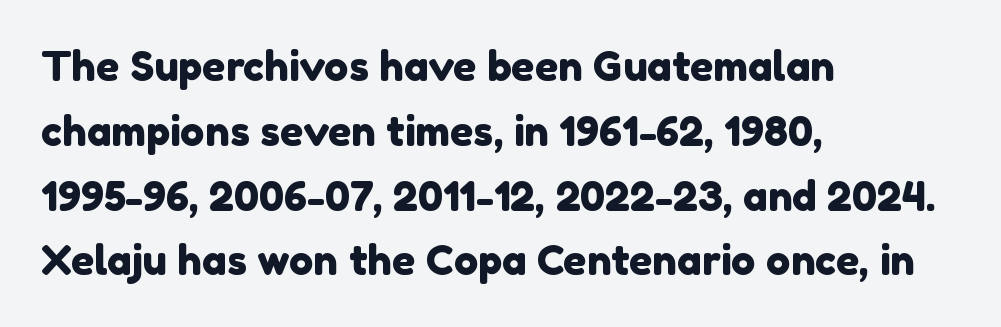
The image shows 41 px sans-serif type; set left-aligned, normal line spacing (1.58x), normal letter spacing, not underlined; a medium x-height.
